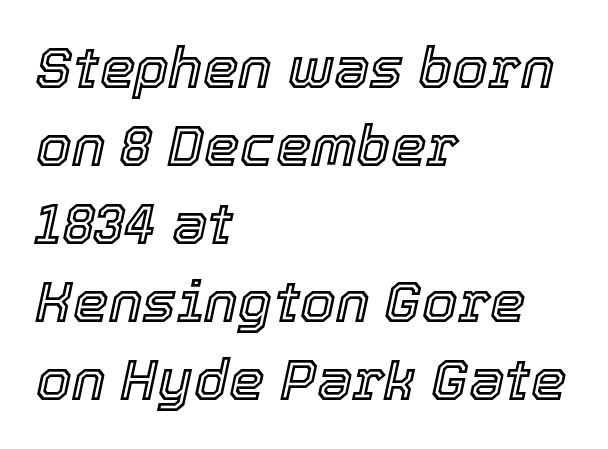
{"italic": "yes", "lean": "right", "slant_degrees": 12, "width": "normal", "x_height": "medium", "monospaced": "no", "underline": "no", "align": "left", "line_spacing": "normal", "line_spacing_ratio": 1.37, "letter_spacing": "normal", "letter_spacing_em": 0.0, "glyph_px": 57}
